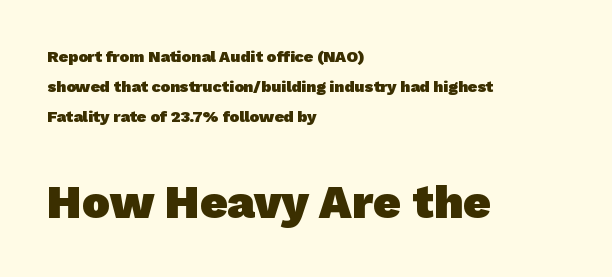
Q: Is the text bold? A: Yes.
Q: Is the typeface a serif or a sans-serif typeface? A: Sans-serif.
Q: Is the text underlined? A: No.
Q: How is the paragraph aligned? A: Left-aligned.
Q: Is the spacing between letters normal or unusually wide? A: Normal.
Q: Which block of text is set in a larger size, the first (top) or the second (bottom)? A: The second (bottom) one.
Q: Width (condensed, normal, or wide)? A: Normal.
Q: Stroke contrast? A: Low.
Q: x-height? A: Medium.
Q: Monospaced? A: No.
